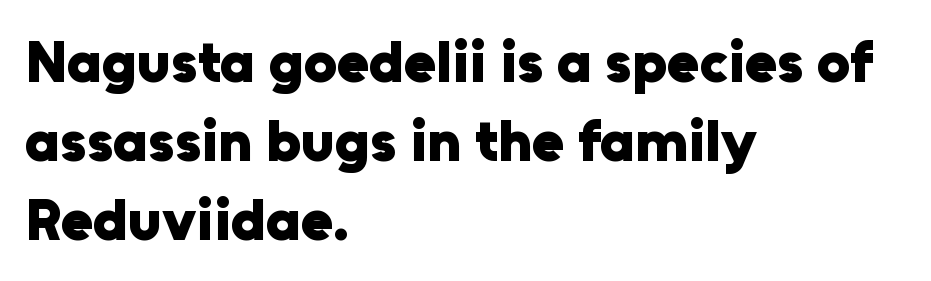
{"serif": "no", "italic": "no", "bold": "yes", "weight": "heavy", "width": "normal", "stroke_contrast": "low", "x_height": "medium", "monospaced": "no", "underline": "no", "align": "left", "line_spacing": "normal", "line_spacing_ratio": 1.34, "letter_spacing": "normal", "letter_spacing_em": 0.0, "glyph_px": 59}
